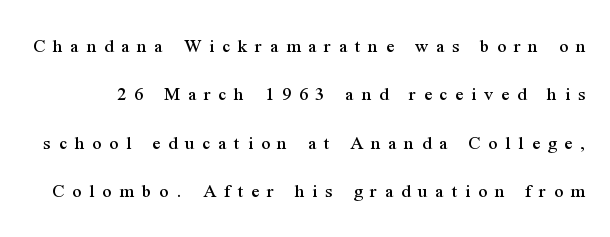
{"italic": "no", "underline": "no", "line_spacing": "loose", "line_spacing_ratio": 2.42, "letter_spacing": "wide", "letter_spacing_em": 0.39, "glyph_px": 20}
